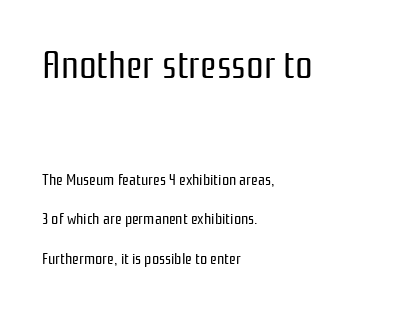
The image shows 39 px regular-weight, condensed sans-serif type, upright; set left-aligned, loose line spacing (2.47x), normal letter spacing, not underlined; the first (top) block is 2.44x larger; low stroke contrast and a medium x-height.
